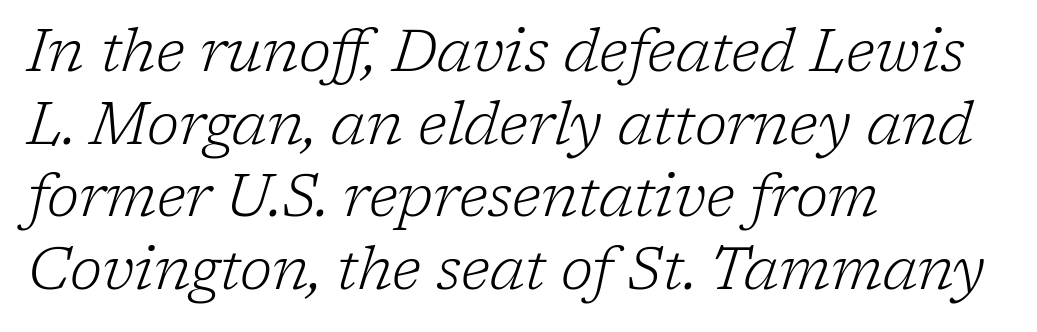
{"serif": "yes", "italic": "yes", "lean": "right", "slant_degrees": 17, "bold": "no", "weight": "light", "width": "normal", "stroke_contrast": "low", "x_height": "medium", "monospaced": "no", "underline": "no", "align": "left", "line_spacing_ratio": 1.23, "letter_spacing": "normal", "letter_spacing_em": 0.0, "glyph_px": 59}
